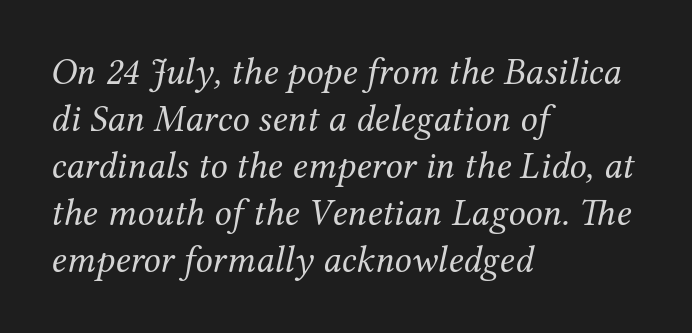
Q: Is the text bold? A: No.
Q: Is the text italic (slanted)? A: Yes, it leans right by about 12 degrees.
Q: Is the typeface a serif or a sans-serif typeface? A: Serif.
Q: Is the text underlined? A: No.
Q: How is the paragraph aligned? A: Left-aligned.
Q: Is the spacing between letters normal or unusually wide? A: Normal.
Q: Width (condensed, normal, or wide)? A: Normal.
Q: Stroke contrast? A: Medium.
Q: x-height? A: Medium.
Q: Monospaced? A: No.
